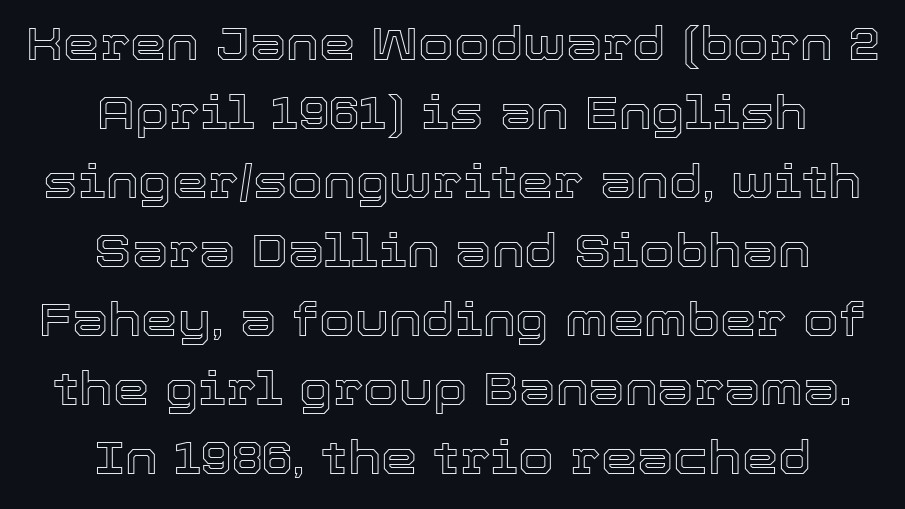
The image shows 46 px text type, upright; set centered, normal line spacing (1.5x), normal letter spacing, not underlined; a medium x-height.
